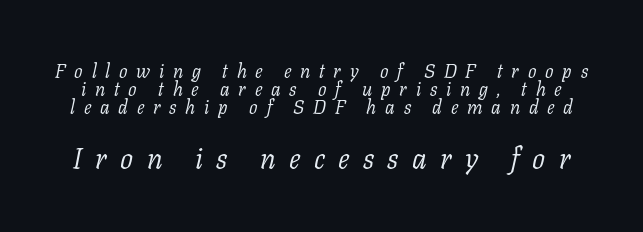
{"serif": "yes", "italic": "yes", "lean": "right", "slant_degrees": 11, "bold": "no", "weight": "light", "width": "normal", "stroke_contrast": "low", "x_height": "medium", "monospaced": "no", "underline": "no", "line_spacing": "tight", "line_spacing_ratio": 0.96, "letter_spacing": "wide", "letter_spacing_em": 0.46, "larger_block": "second", "size_ratio": 1.53, "glyph_px": 29}
